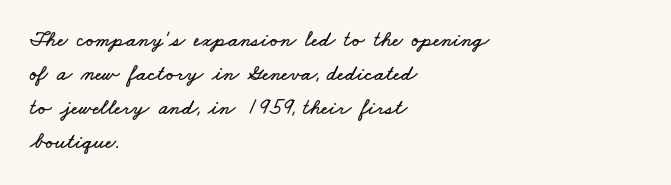
The image shows 22 px text type; set left-aligned, normal line spacing (1.54x), normal letter spacing, not underlined.
